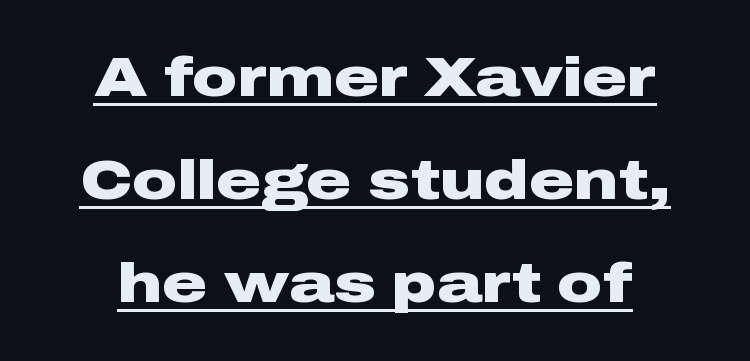
{"serif": "no", "italic": "no", "bold": "yes", "weight": "heavy", "width": "wide", "stroke_contrast": "low", "x_height": "medium", "monospaced": "no", "underline": "yes", "line_spacing_ratio": 1.84, "letter_spacing": "normal", "letter_spacing_em": 0.0, "glyph_px": 56}
